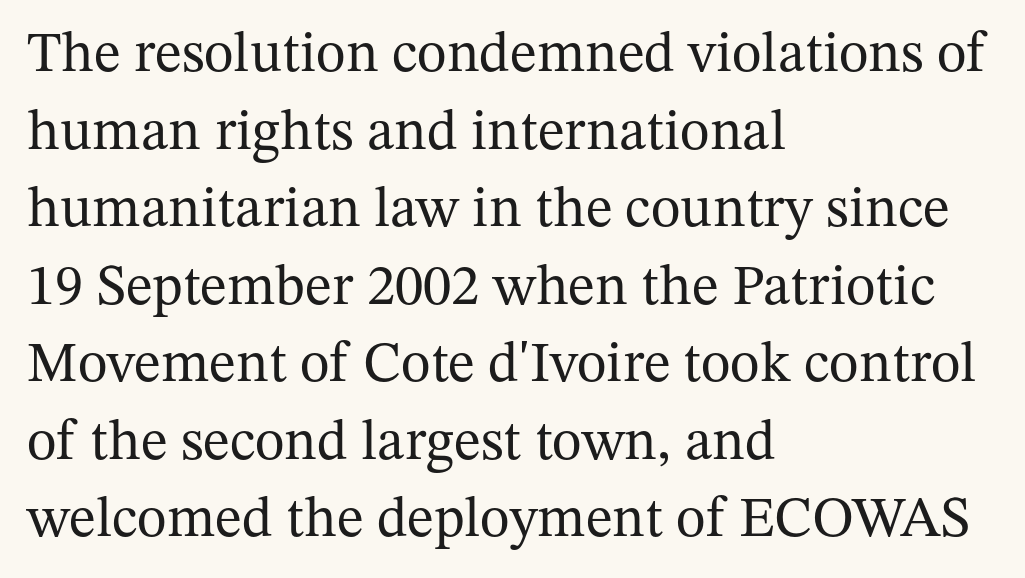
The image shows 57 px regular-weight serif type, upright; set left-aligned, normal line spacing (1.36x), normal letter spacing, not underlined; medium stroke contrast and a medium x-height.
